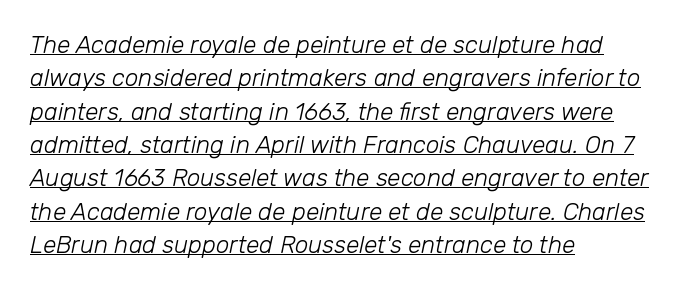
{"italic": "yes", "lean": "right", "slant_degrees": 12, "bold": "no", "underline": "yes", "align": "left", "line_spacing": "normal", "line_spacing_ratio": 1.39, "letter_spacing": "normal", "letter_spacing_em": 0.0, "glyph_px": 24}
